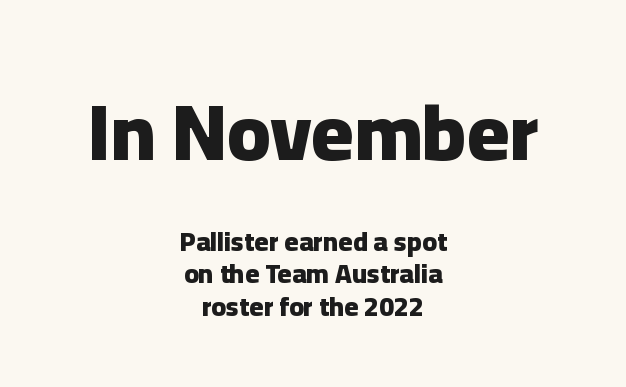
The image shows 80 px heavy sans-serif type, upright; set centered, line spacing 1.2x, normal letter spacing, not underlined; the first (top) block is 2.96x larger; low stroke contrast and a medium x-height.
